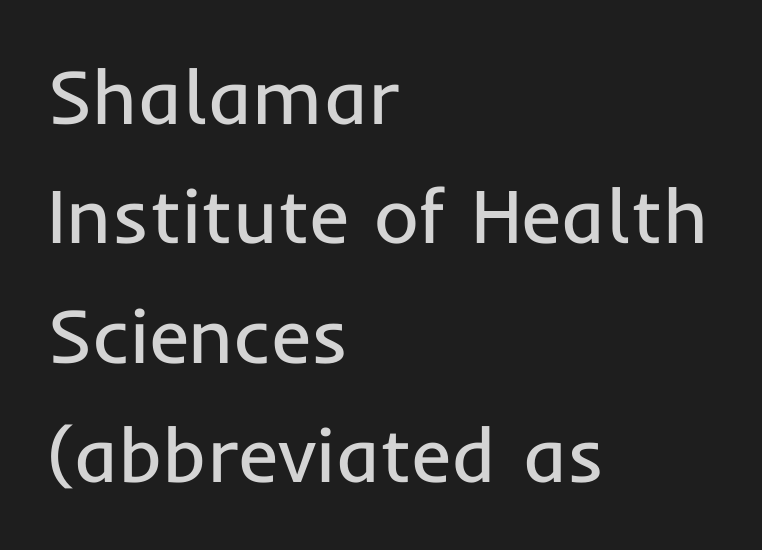
{"serif": "no", "italic": "no", "bold": "no", "weight": "regular", "width": "normal", "stroke_contrast": "low", "x_height": "medium", "monospaced": "no", "underline": "no", "align": "left", "line_spacing": "normal", "line_spacing_ratio": 1.55, "letter_spacing": "normal", "letter_spacing_em": 0.0, "glyph_px": 77}
